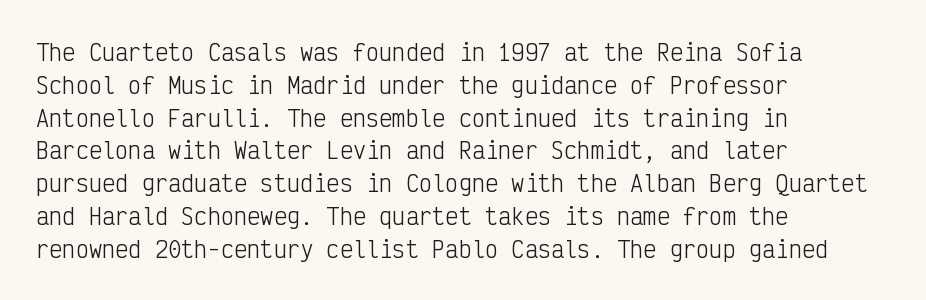
The image shows 22 px text type, upright; set left-aligned, normal line spacing (1.49x), normal letter spacing, not underlined.
